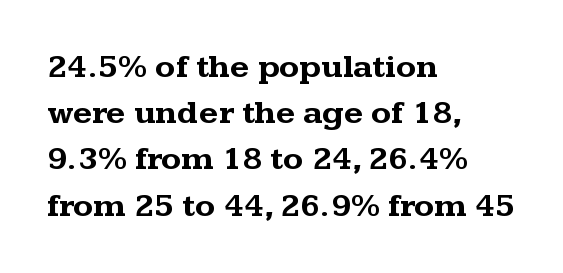
The image shows 33 px bold, wide serif type, upright; set left-aligned, normal line spacing (1.4x), normal letter spacing, not underlined; medium stroke contrast and a medium x-height.
